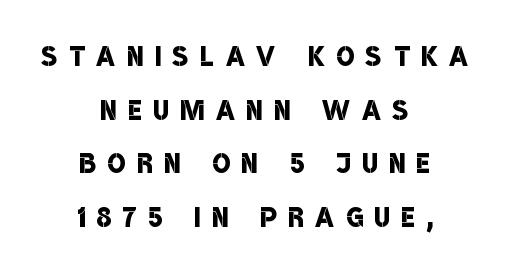
Stroke terminals: plain, sans-serif. The block of text has a typical density, with ordinary space between rows. The specimen omits any rule beneath the text block's lines. Which margin do the lines hug? Neither — every line sits in the middle. Typesetter's note: demi weight, one step under bold. Look at the tracking — it's clearly loosened, letters drifting apart.
